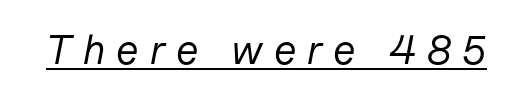
The image shows 41 px regular-weight type, italic (leaning right); set unusually wide letter spacing (+0.27 em), underlined; low stroke contrast and a medium x-height.
